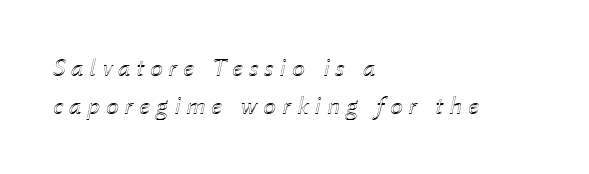
{"italic": "yes", "lean": "right", "slant_degrees": 12, "underline": "no", "align": "left", "line_spacing": "normal", "line_spacing_ratio": 1.48, "letter_spacing": "wide", "letter_spacing_em": 0.22, "glyph_px": 26}
